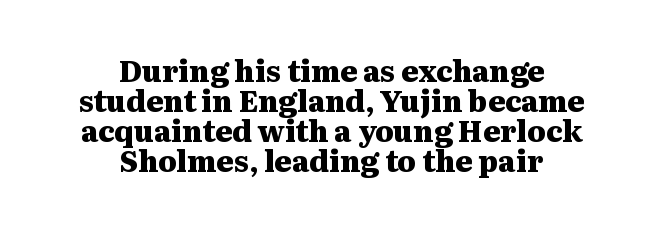
This is serif lettering, the kind often seen in printed books. Unlike italic type, these characters show no tilt at all. Spacing verdict: proportional, widths tailored to each character. The specimen omits any rule beneath the text block's lines.
